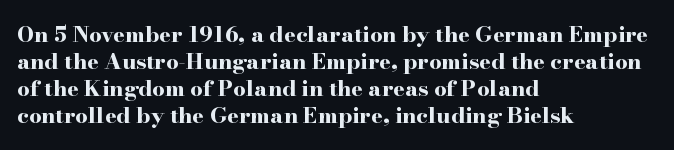
Q: Is the text bold? A: Yes.
Q: Is the text italic (slanted)? A: No, it is upright.
Q: Is the text underlined? A: No.
Q: How is the paragraph aligned? A: Left-aligned.
Q: Is the spacing between letters normal or unusually wide? A: Normal.
